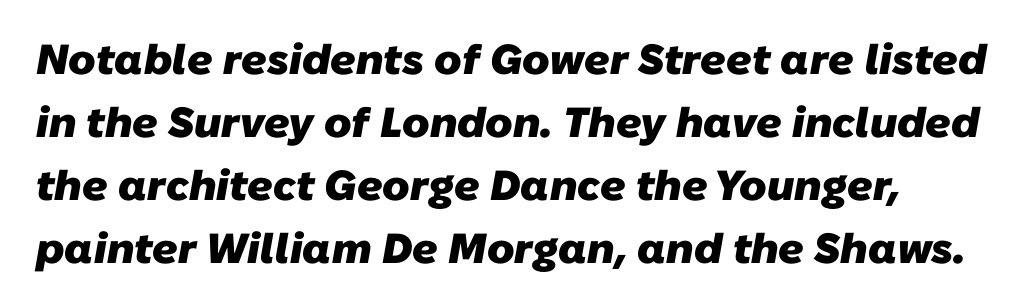
Q: Is the text bold? A: Yes.
Q: Is the typeface a serif or a sans-serif typeface? A: Sans-serif.
Q: Is the text underlined? A: No.
Q: Is the spacing between letters normal or unusually wide? A: Normal.
Q: Is the spacing between lines tight, normal or loose? A: Normal.
Q: Width (condensed, normal, or wide)? A: Normal.
Q: Stroke contrast? A: Low.
Q: x-height? A: Medium.
Q: Monospaced? A: No.
